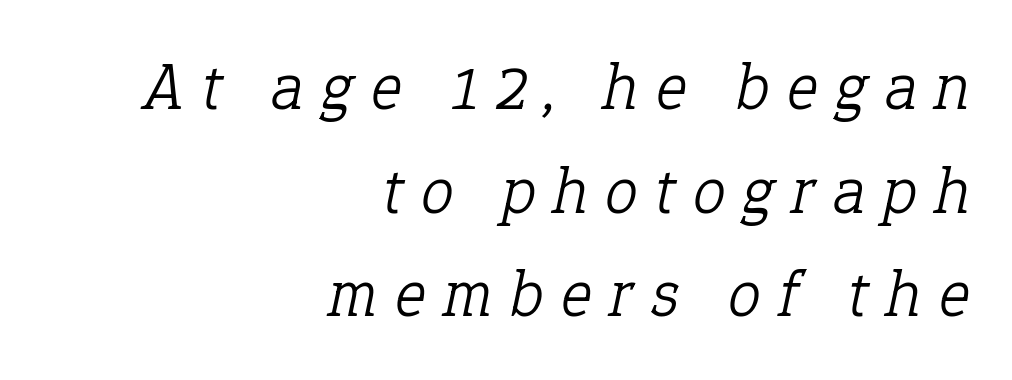
Q: Is the text bold? A: No.
Q: Is the text italic (slanted)? A: Yes, it leans right by about 12 degrees.
Q: Is the typeface a serif or a sans-serif typeface? A: Serif.
Q: Is the text underlined? A: No.
Q: How is the paragraph aligned? A: Right-aligned.
Q: Is the spacing between letters normal or unusually wide? A: Unusually wide.
Q: Is the spacing between lines tight, normal or loose? A: Normal.
Q: Width (condensed, normal, or wide)? A: Normal.
Q: Stroke contrast? A: Low.
Q: x-height? A: Medium.
Q: Monospaced? A: No.
